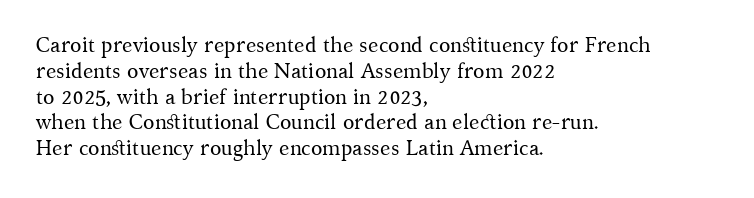
Q: Is the text bold? A: No.
Q: Is the text italic (slanted)? A: No, it is upright.
Q: Is the text underlined? A: No.
Q: How is the paragraph aligned? A: Left-aligned.
Q: Is the spacing between letters normal or unusually wide? A: Normal.
